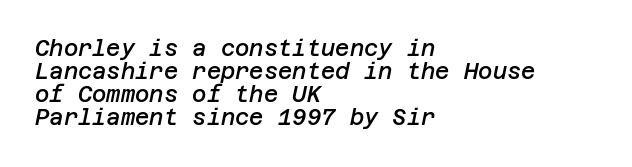
The image shows 22 px text type, italic (leaning right); set left-aligned, tight line spacing (1.05x), normal letter spacing, not underlined.
